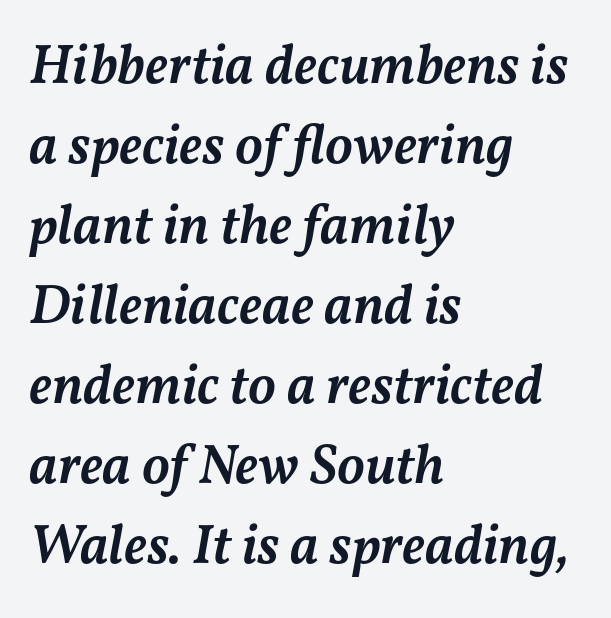
All the whitespace from short lines collects on the right. Italic? Definitely — the glyphs are oblique. Looks like regular typesetting: each glyph gets only the width it needs. The specimen omits any rule beneath the text block's lines. Each word holds together tightly as a unit, with standard inter-letter gaps.
